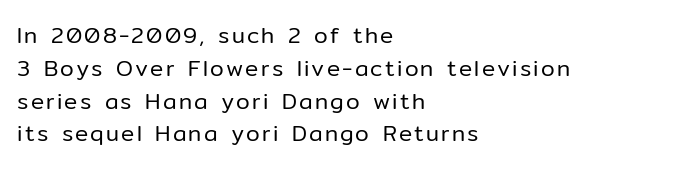
The image shows 22 px text type, upright; set left-aligned, normal line spacing (1.49x), not underlined.
